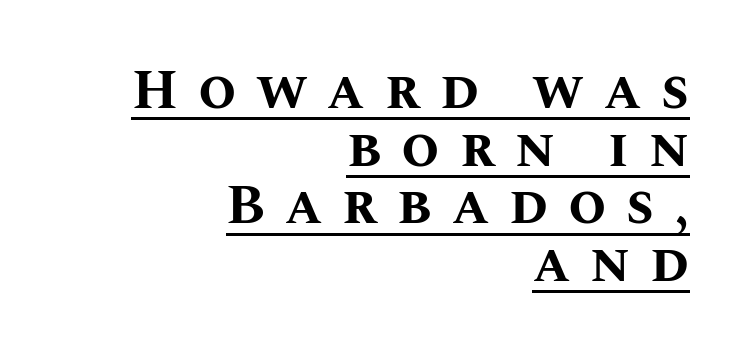
The image shows 55 px bold type, upright; set right-aligned, tight line spacing (1.05x), unusually wide letter spacing (+0.36 em), underlined; medium stroke contrast and a large x-height.
